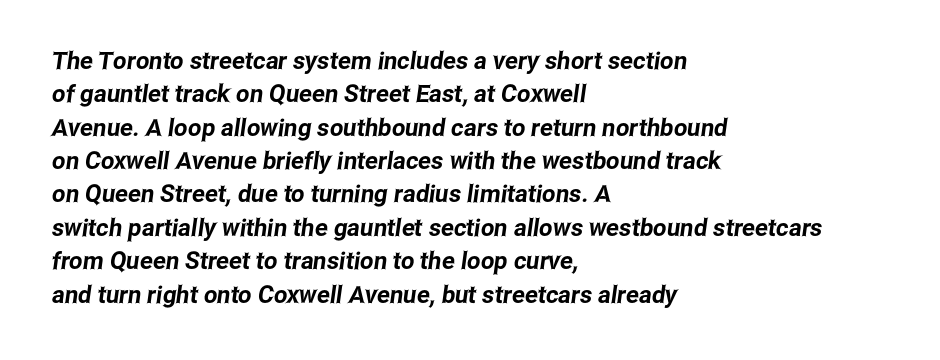
Q: Is the text underlined? A: No.
Q: How is the paragraph aligned? A: Left-aligned.
Q: Is the spacing between letters normal or unusually wide? A: Normal.
Q: Is the spacing between lines tight, normal or loose? A: Normal.
